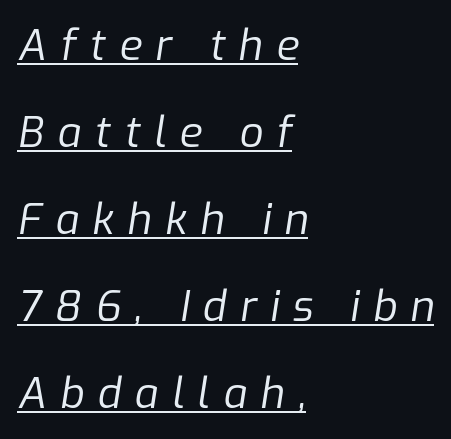
Compared with typical body copy, the letter spacing here is much looser. This rendering uses left alignment, leaving the right contour irregular. The rendering uses the underline text-decoration. Is the type slanted? Yes — the strokes lean at a clear angle. What's the leading like? Stretched, with rows far apart. No chunkiness to these letters — they're not bold.
